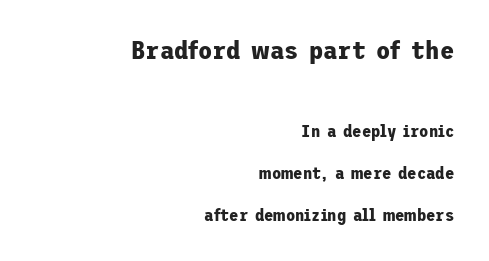
{"italic": "no", "bold": "yes", "underline": "no", "align": "right", "line_spacing": "loose", "line_spacing_ratio": 2.49, "letter_spacing": "normal", "letter_spacing_em": 0.0, "larger_block": "first", "size_ratio": 1.53, "glyph_px": 26}
